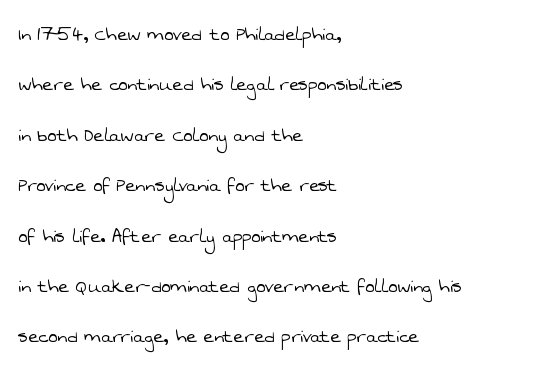
Plain, unruled lines of type. The typeface has the unassuming heft of standard copy or less. Does the leading feel generous? Absolutely, it's lavish. The passage shown has conventional tracking throughout. Does the copy run flush right? No — it runs flush left.
